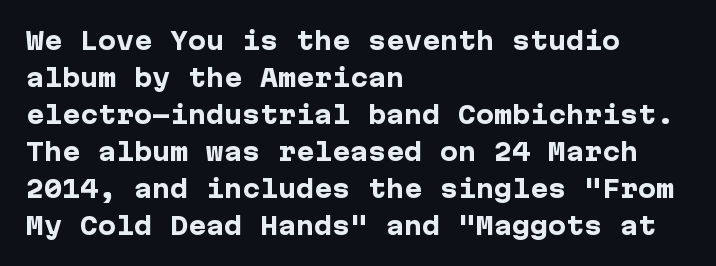
Q: Is the text bold? A: Yes.
Q: Is the text italic (slanted)? A: No, it is upright.
Q: Is the text underlined? A: No.
Q: How is the paragraph aligned? A: Left-aligned.
Q: Is the spacing between letters normal or unusually wide? A: Normal.
Q: Is the spacing between lines tight, normal or loose? A: Normal.
